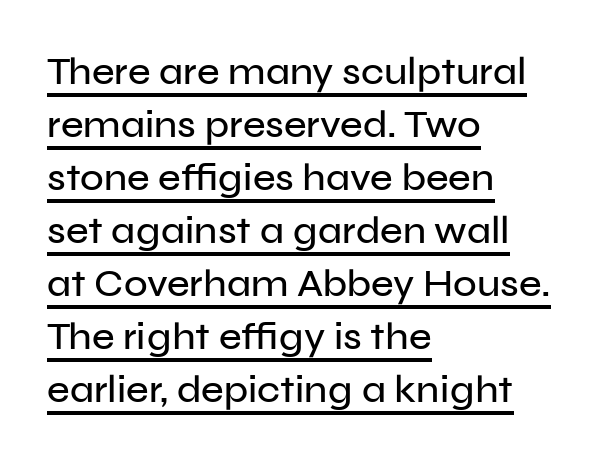
{"serif": "no", "italic": "no", "width": "normal", "stroke_contrast": "low", "x_height": "medium", "monospaced": "no", "underline": "yes", "align": "left", "line_spacing": "normal", "line_spacing_ratio": 1.36, "letter_spacing": "normal", "letter_spacing_em": 0.0, "glyph_px": 39}
